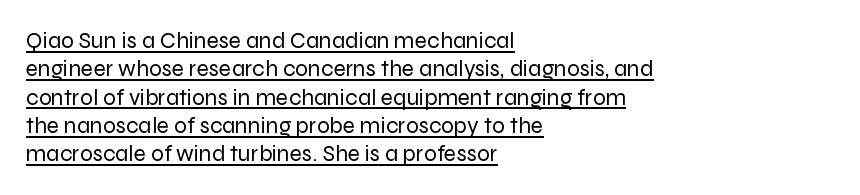
{"italic": "no", "bold": "no", "underline": "yes", "align": "left", "line_spacing_ratio": 1.23, "letter_spacing": "normal", "letter_spacing_em": 0.0, "glyph_px": 23}
